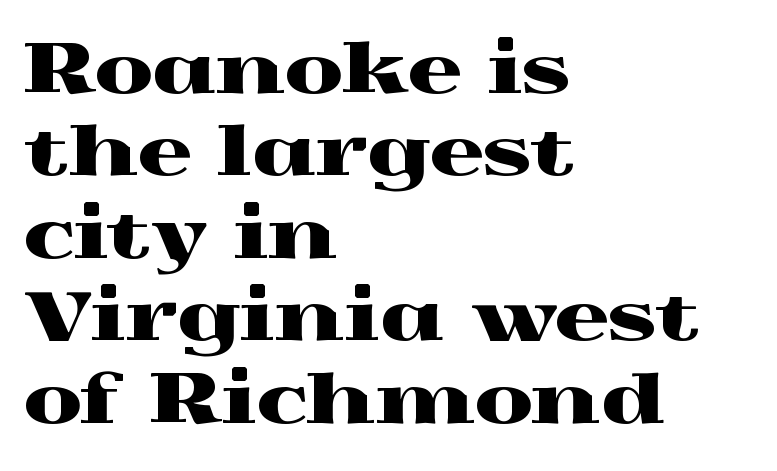
{"serif": "yes", "italic": "no", "width": "wide", "x_height": "medium", "monospaced": "no", "underline": "no", "align": "left", "line_spacing_ratio": 1.23, "letter_spacing": "normal", "letter_spacing_em": 0.0, "glyph_px": 67}
